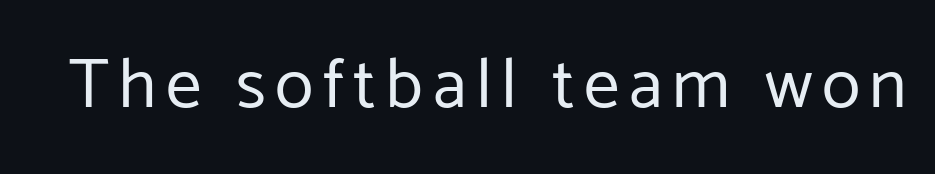
The typeface chosen for these lines omits serifs. A typesetter would call this proportional, since set widths differ per character. Ordinary non-slanted type is in use. Underline: absent.
